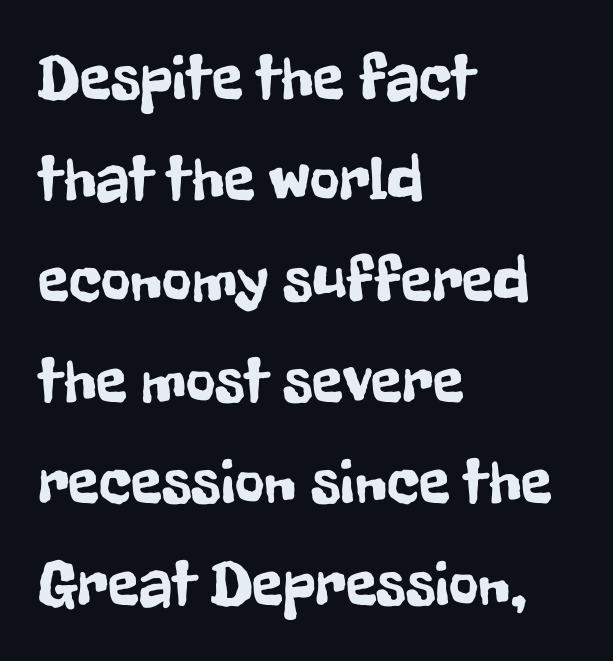
Q: Is the text italic (slanted)? A: No, it is upright.
Q: Is the typeface a serif or a sans-serif typeface? A: Sans-serif.
Q: Is the text underlined? A: No.
Q: How is the paragraph aligned? A: Left-aligned.
Q: Is the spacing between letters normal or unusually wide? A: Normal.
Q: Is the spacing between lines tight, normal or loose? A: Normal.
Q: Width (condensed, normal, or wide)? A: Condensed.
Q: Stroke contrast? A: Low.
Q: x-height? A: Medium.
Q: Monospaced? A: No.
